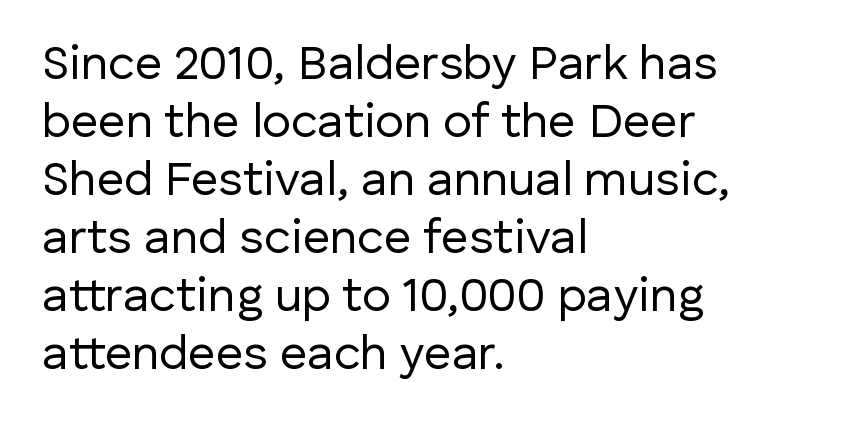
The image shows 48 px regular-weight sans-serif type, upright; set left-aligned, line spacing 1.21x, normal letter spacing, not underlined; low stroke contrast and a medium x-height.
